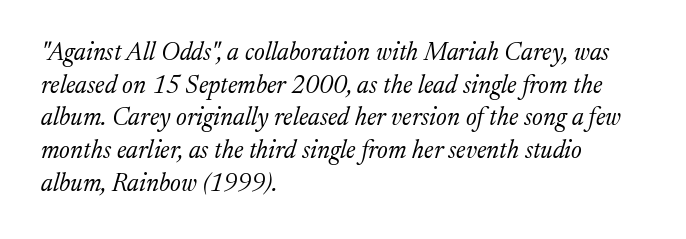
{"italic": "yes", "lean": "right", "slant_degrees": 17, "bold": "no", "underline": "no", "align": "left", "line_spacing": "normal", "line_spacing_ratio": 1.31, "letter_spacing": "normal", "letter_spacing_em": 0.0, "glyph_px": 25}
